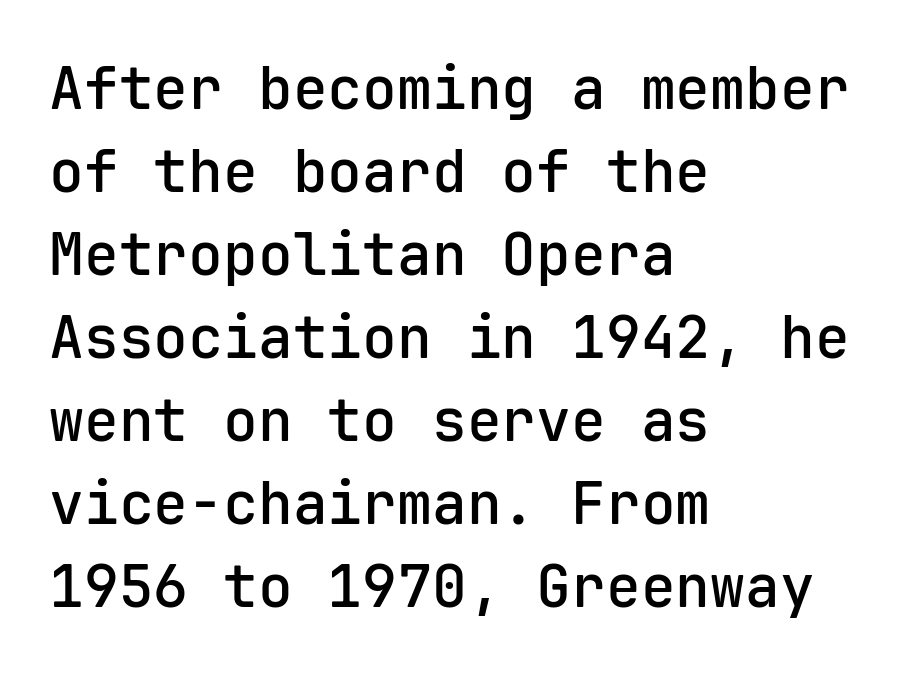
The image shows 58 px semibold sans-serif type, upright, monospaced; set left-aligned, normal line spacing (1.43x), normal letter spacing, not underlined; low stroke contrast and a medium x-height.
